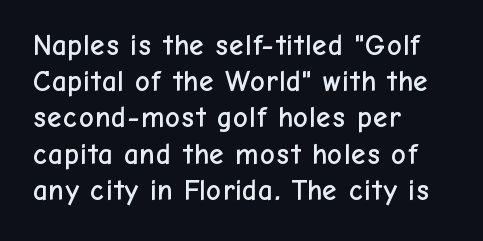
The image shows 29 px sans-serif type, upright; set left-aligned, normal line spacing (1.25x), normal letter spacing, not underlined; low stroke contrast and a medium x-height.
